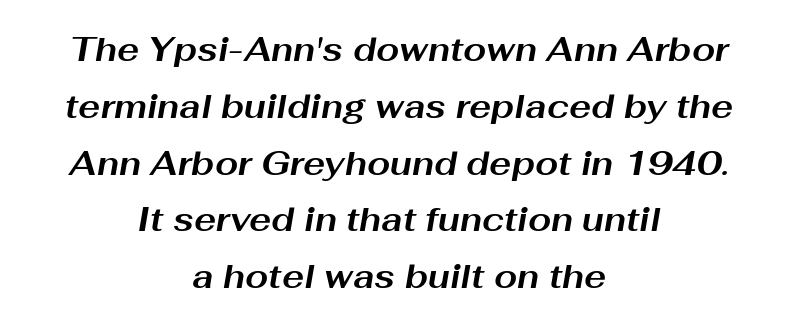
The image shows 33 px bold, wide type, italic (leaning right); set centered, line spacing 1.72x, normal letter spacing, not underlined; medium stroke contrast and a medium x-height.
